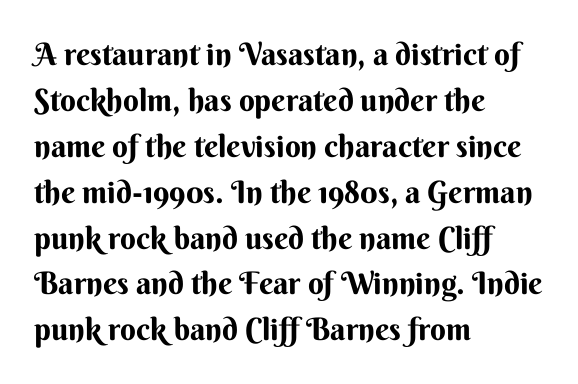
{"serif": "no", "italic": "no", "width": "normal", "stroke_contrast": "medium", "x_height": "small", "monospaced": "no", "underline": "no", "align": "left", "line_spacing": "normal", "line_spacing_ratio": 1.48, "letter_spacing": "normal", "letter_spacing_em": 0.0, "glyph_px": 31}
